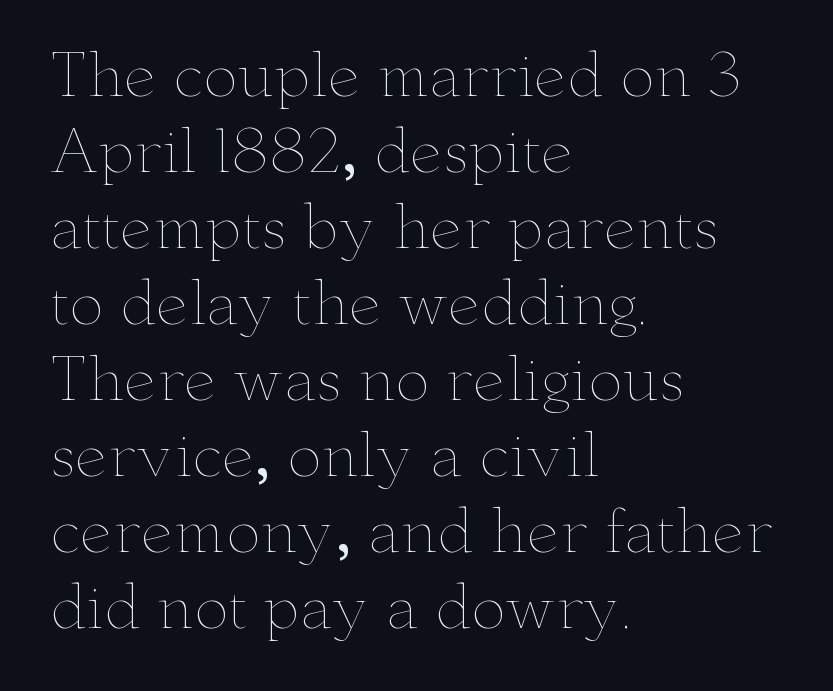
Q: Is the text bold? A: No.
Q: Is the text italic (slanted)? A: No, it is upright.
Q: Is the text underlined? A: No.
Q: How is the paragraph aligned? A: Left-aligned.
Q: Is the spacing between letters normal or unusually wide? A: Normal.
Q: Is the spacing between lines tight, normal or loose? A: Normal.
Q: Width (condensed, normal, or wide)? A: Wide.
Q: Stroke contrast? A: Low.
Q: x-height? A: Small.
Q: Monospaced? A: No.
